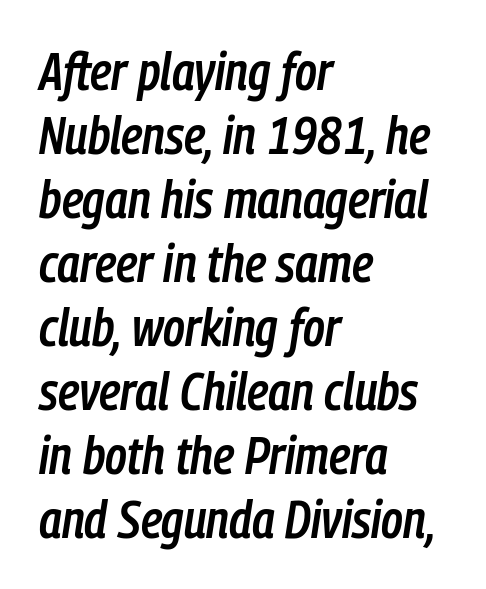
{"italic": "yes", "lean": "right", "slant_degrees": 9, "bold": "semi", "weight": "semibold", "width": "condensed", "stroke_contrast": "low", "x_height": "medium", "monospaced": "no", "underline": "no", "align": "left", "line_spacing_ratio": 1.23, "letter_spacing": "normal", "letter_spacing_em": 0.0, "glyph_px": 52}
